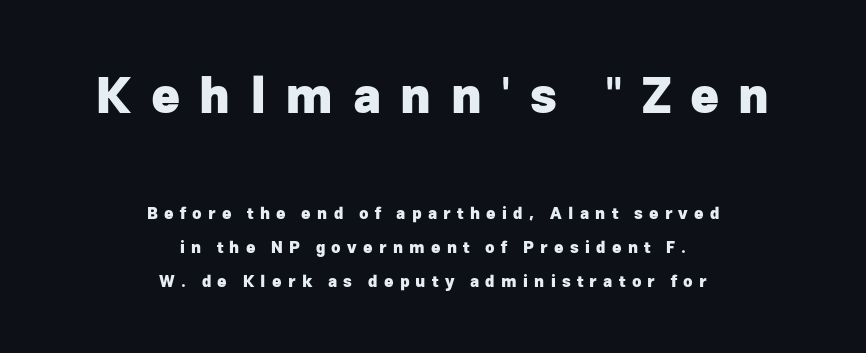
{"serif": "no", "italic": "no", "bold": "yes", "weight": "heavy", "width": "normal", "stroke_contrast": "low", "x_height": "medium", "monospaced": "no", "underline": "no", "align": "center", "line_spacing": "loose", "line_spacing_ratio": 2.15, "letter_spacing": "wide", "letter_spacing_em": 0.39, "larger_block": "first", "size_ratio": 3.06, "glyph_px": 49}
